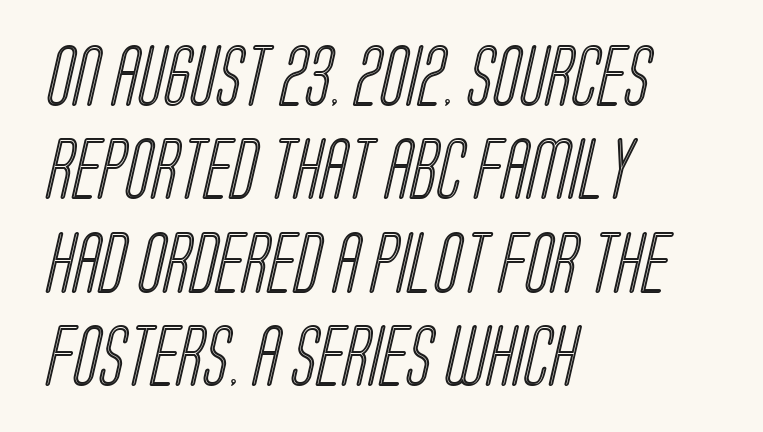
{"width": "condensed", "x_height": "large", "monospaced": "no", "underline": "no", "align": "left", "line_spacing": "normal", "line_spacing_ratio": 1.53, "letter_spacing": "normal", "letter_spacing_em": 0.0, "glyph_px": 61}
